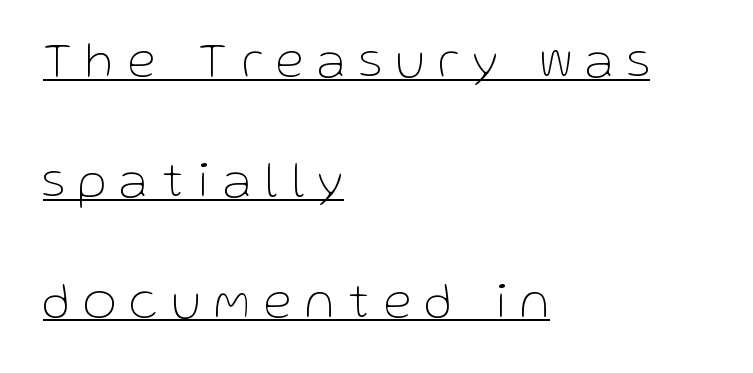
Q: Is the text bold? A: No.
Q: Is the text italic (slanted)? A: No, it is upright.
Q: Is the typeface a serif or a sans-serif typeface? A: Sans-serif.
Q: Is the text underlined? A: Yes.
Q: How is the paragraph aligned? A: Left-aligned.
Q: Is the spacing between letters normal or unusually wide? A: Unusually wide.
Q: Is the spacing between lines tight, normal or loose? A: Loose.
Q: Width (condensed, normal, or wide)? A: Normal.
Q: Stroke contrast? A: Low.
Q: x-height? A: Medium.
Q: Monospaced? A: No.
